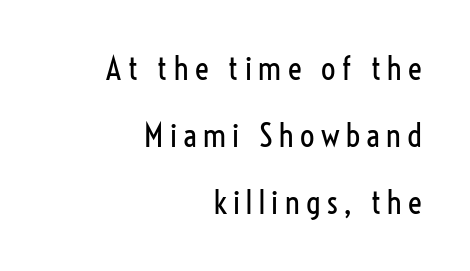
The image shows 32 px regular-weight, condensed sans-serif type, upright; set right-aligned, loose line spacing (2.09x), unusually wide letter spacing (+0.2 em), not underlined; low stroke contrast and a medium x-height.
